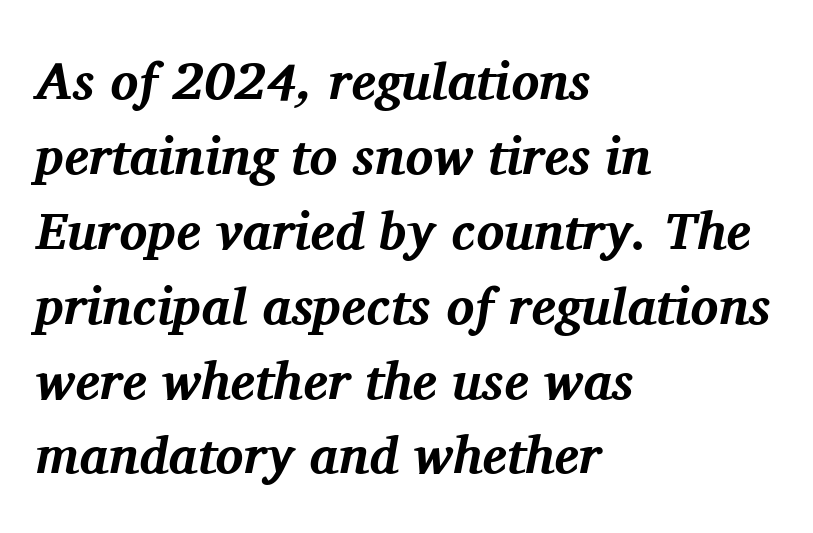
{"serif": "yes", "italic": "yes", "lean": "right", "slant_degrees": 11, "bold": "yes", "weight": "bold", "width": "normal", "stroke_contrast": "medium", "x_height": "medium", "monospaced": "no", "underline": "no", "align": "left", "line_spacing": "normal", "line_spacing_ratio": 1.44, "letter_spacing": "normal", "letter_spacing_em": 0.0, "glyph_px": 52}
